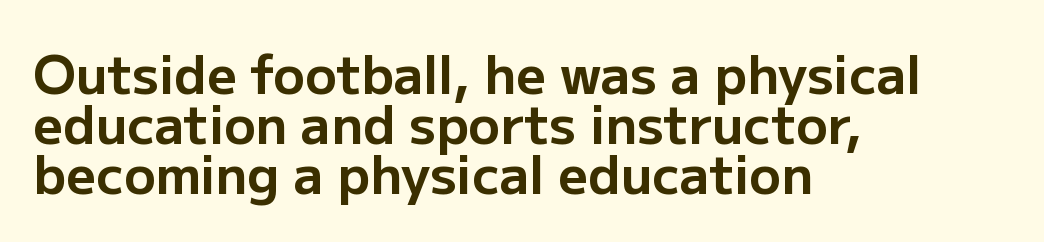
Q: Is the text bold? A: Yes.
Q: Is the text italic (slanted)? A: No, it is upright.
Q: Is the typeface a serif or a sans-serif typeface? A: Sans-serif.
Q: Is the text underlined? A: No.
Q: How is the paragraph aligned? A: Left-aligned.
Q: Is the spacing between letters normal or unusually wide? A: Normal.
Q: Is the spacing between lines tight, normal or loose? A: Tight.
Q: Width (condensed, normal, or wide)? A: Normal.
Q: Stroke contrast? A: Low.
Q: x-height? A: Medium.
Q: Monospaced? A: No.
